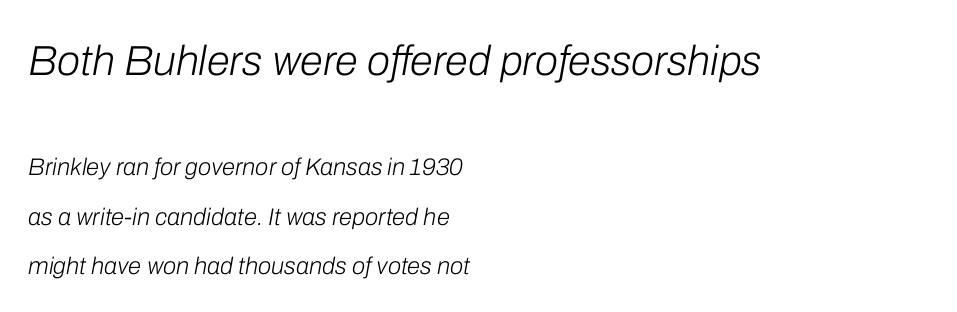
Q: Is the text bold? A: No.
Q: Is the text italic (slanted)? A: Yes, it leans right by about 10 degrees.
Q: Is the text underlined? A: No.
Q: How is the paragraph aligned? A: Left-aligned.
Q: Is the spacing between letters normal or unusually wide? A: Normal.
Q: Is the spacing between lines tight, normal or loose? A: Loose.
Q: Which block of text is set in a larger size, the first (top) or the second (bottom)? A: The first (top) one.
Q: Width (condensed, normal, or wide)? A: Normal.
Q: Stroke contrast? A: Low.
Q: x-height? A: Medium.
Q: Monospaced? A: No.
